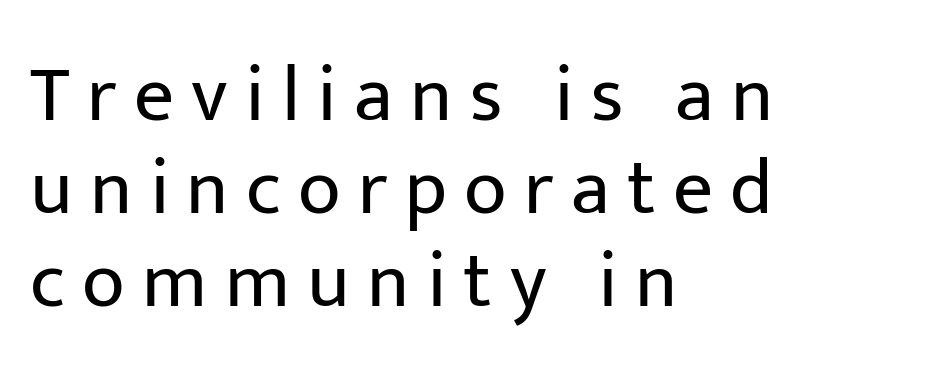
Looks like regular typesetting: each glyph gets only the width it needs. Rule under the text: the space is simply empty. The strokes carry an ordinary text weight at most. The designer went with a sans here, leaving each stem footless.
